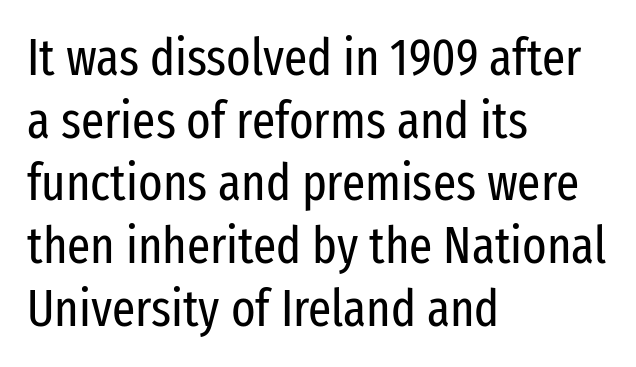
Line starts are locked; line ends wander. In terms of letterspacing, this is plain default setting. Heft: none added — not bold. Letterform terminals end flat and unadorned throughout the passage.
